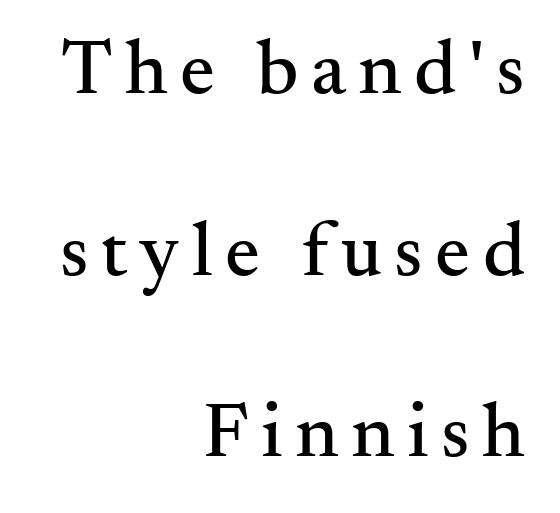
{"serif": "yes", "italic": "no", "width": "normal", "stroke_contrast": "medium", "x_height": "small", "monospaced": "no", "underline": "no", "align": "right", "line_spacing": "loose", "line_spacing_ratio": 2.33, "glyph_px": 78}
